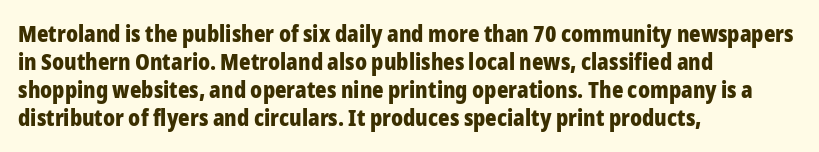
The passage is arranged the way most books set body copy — flush left. No word sits above an underline. Nobody touched the tracking dial on this one. Stroke thickness is high; the sample reads as a true bold.
